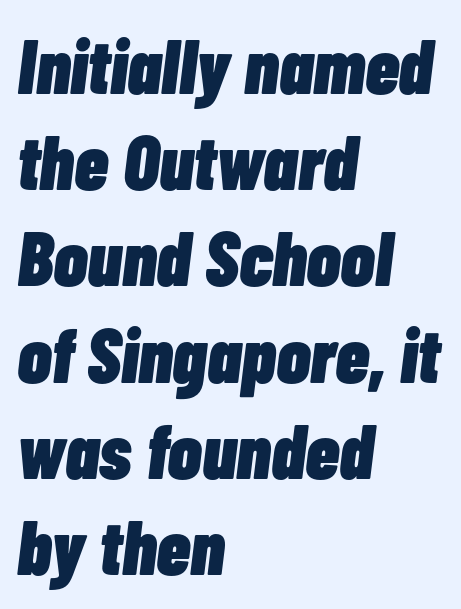
The image shows 77 px heavy, condensed type, italic (leaning right); set left-aligned, normal line spacing (1.25x), normal letter spacing, not underlined; low stroke contrast and a medium x-height.
